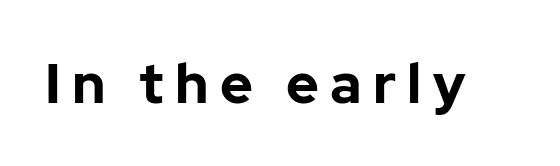
Observe the absence of serifs on each vertical stroke in this sample. These words are printed bold, with thick strokes throughout. There is plenty of visible air inserted between adjacent glyphs. No italicization has been applied; the sample stays upright.
